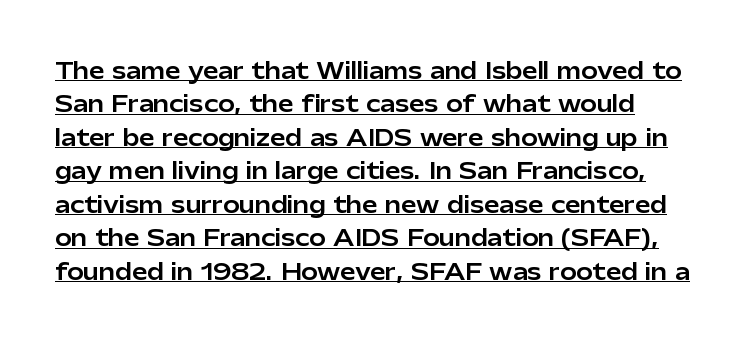
{"italic": "no", "underline": "yes", "line_spacing": "normal", "line_spacing_ratio": 1.52, "letter_spacing": "normal", "letter_spacing_em": 0.0, "glyph_px": 22}
